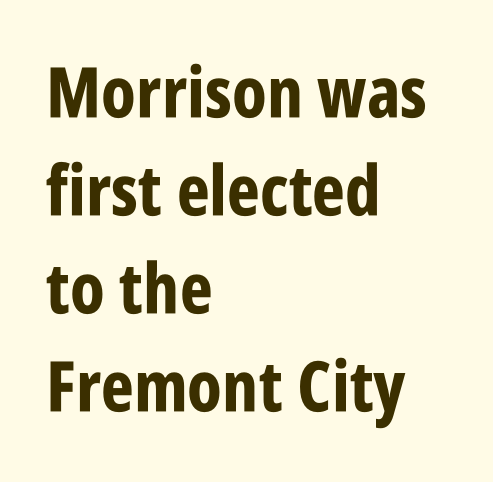
Q: Is the text bold? A: Yes.
Q: Is the text italic (slanted)? A: No, it is upright.
Q: Is the typeface a serif or a sans-serif typeface? A: Sans-serif.
Q: Is the text underlined? A: No.
Q: How is the paragraph aligned? A: Left-aligned.
Q: Is the spacing between letters normal or unusually wide? A: Normal.
Q: Is the spacing between lines tight, normal or loose? A: Normal.
Q: Width (condensed, normal, or wide)? A: Condensed.
Q: Stroke contrast? A: Low.
Q: x-height? A: Large.
Q: Monospaced? A: No.
